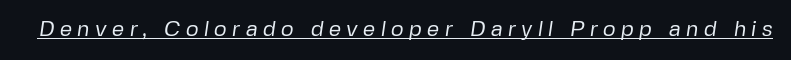
The image shows 22 px text type; set unusually wide letter spacing (+0.23 em), underlined.
